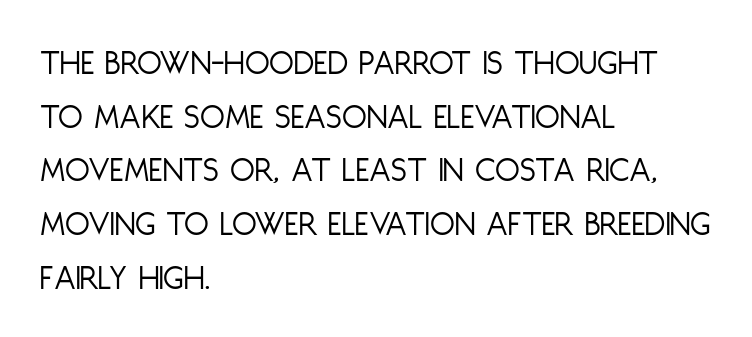
Honestly, the letter spacing is just normal — you wouldn't notice it. The leading is moderate, giving the passage an even texture. Every row of glyphs begins at an identical x-position on the left. Underline: absent. The rendering shows plain stroke endings on the letterforms — a sans-serif design. Counters stay open thanks to moderate or lighter strokes.
